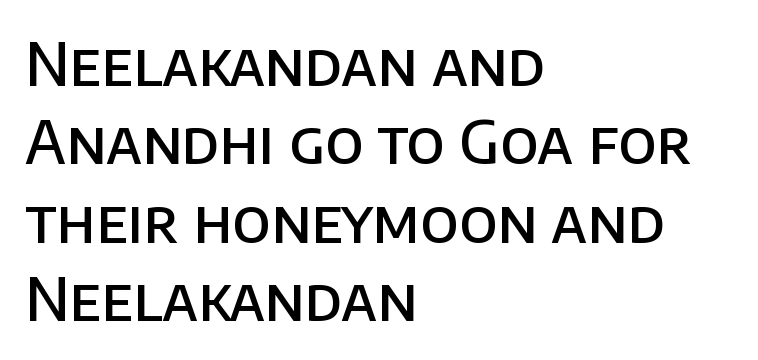
The image shows 59 px semibold sans-serif type, upright; set left-aligned, normal line spacing (1.33x), normal letter spacing, not underlined; low stroke contrast and a large x-height.
